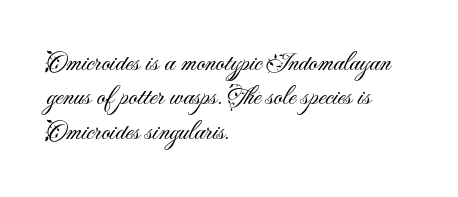
Q: Is the text bold? A: No.
Q: Is the text italic (slanted)? A: Yes.
Q: Is the text underlined? A: No.
Q: How is the paragraph aligned? A: Left-aligned.
Q: Is the spacing between letters normal or unusually wide? A: Normal.
Q: Is the spacing between lines tight, normal or loose? A: Normal.
